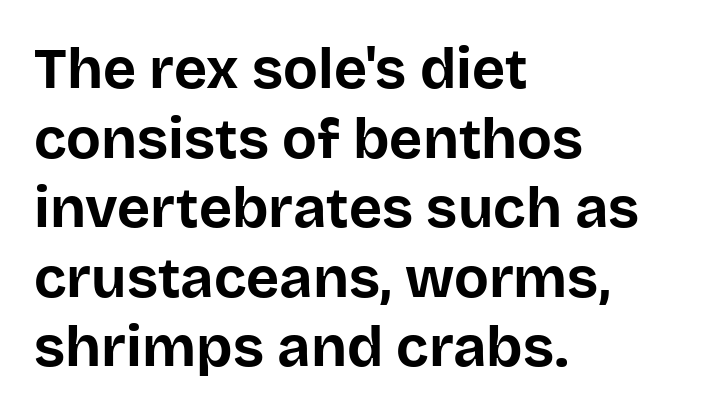
The image shows 57 px bold sans-serif type, upright; set left-aligned, line spacing 1.22x, normal letter spacing, not underlined; low stroke contrast and a large x-height.
